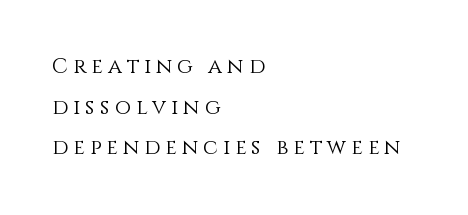
Here the glyphs are tracked loosely, breaking word shapes into spaced letters. Weight: not bold — regular or lighter. This rendering features lettering with no underline. The space between consecutive lines is lavish.
